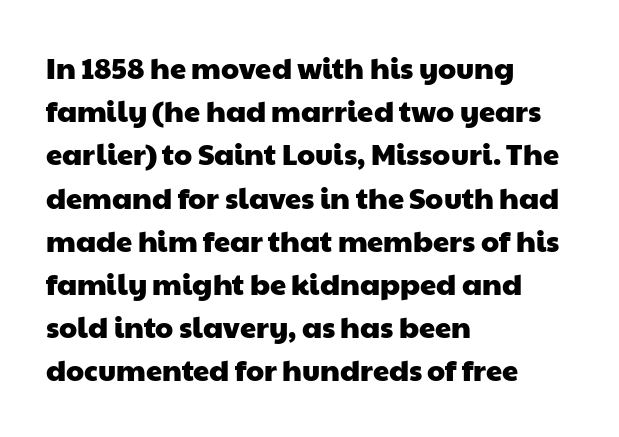
Evenly set lines give the paragraph a standard silhouette. The line texture is even and compact thanks to regular tracking. Layout note: lines flush left. The letters advance in unequal steps, a hallmark of proportional type. The string is rendered with underlining switched off.
